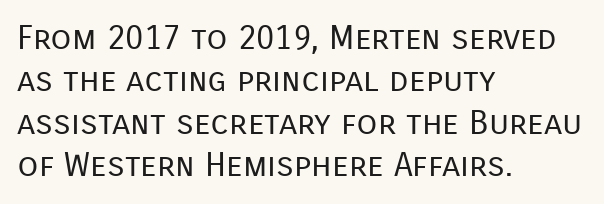
{"serif": "no", "italic": "no", "bold": "no", "weight": "regular", "width": "normal", "stroke_contrast": "low", "x_height": "medium", "monospaced": "no", "underline": "no", "align": "left", "line_spacing": "normal", "line_spacing_ratio": 1.25, "letter_spacing": "normal", "letter_spacing_em": 0.0, "glyph_px": 34}
